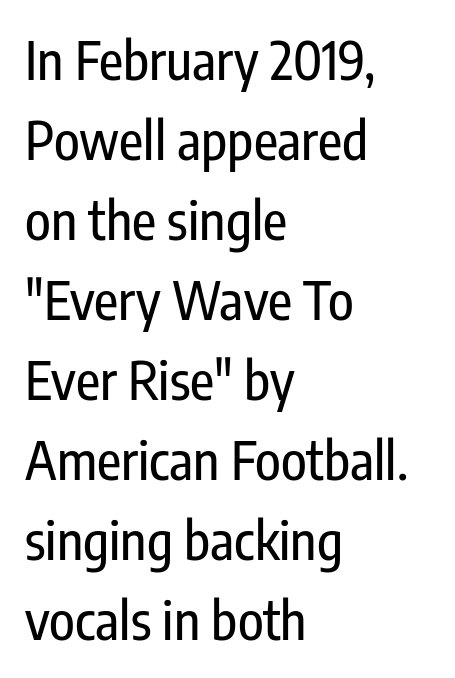
The image shows 53 px condensed sans-serif type, upright; set left-aligned, normal line spacing (1.51x), normal letter spacing, not underlined; low stroke contrast and a medium x-height.
